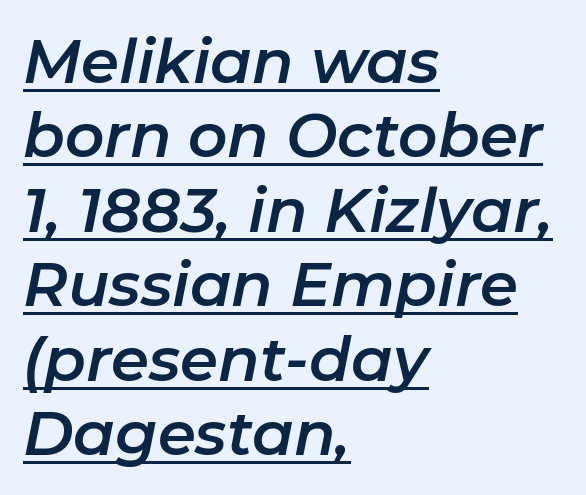
{"italic": "yes", "lean": "right", "slant_degrees": 11, "width": "normal", "stroke_contrast": "low", "x_height": "medium", "monospaced": "no", "underline": "yes", "align": "left", "line_spacing_ratio": 1.22, "letter_spacing": "normal", "letter_spacing_em": 0.0, "glyph_px": 61}
